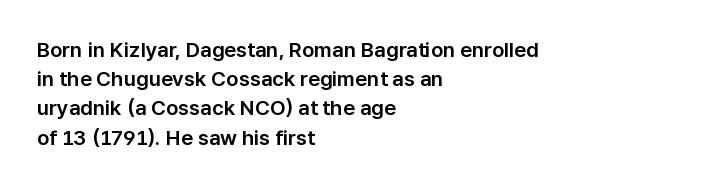
The image shows 21 px text type, upright; set left-aligned, normal line spacing (1.39x), normal letter spacing, not underlined.
